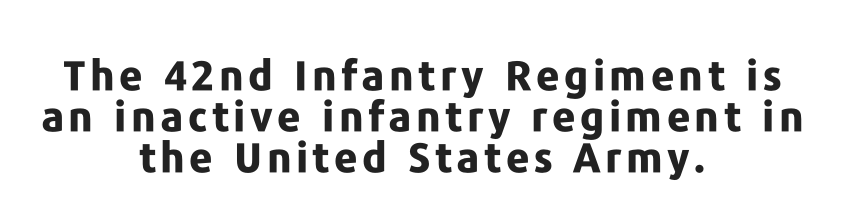
Q: Is the text bold? A: Yes.
Q: Is the text italic (slanted)? A: No, it is upright.
Q: Is the typeface a serif or a sans-serif typeface? A: Sans-serif.
Q: Is the text underlined? A: No.
Q: How is the paragraph aligned? A: Centered.
Q: Is the spacing between lines tight, normal or loose? A: Tight.
Q: Width (condensed, normal, or wide)? A: Normal.
Q: Stroke contrast? A: Low.
Q: x-height? A: Medium.
Q: Monospaced? A: No.
